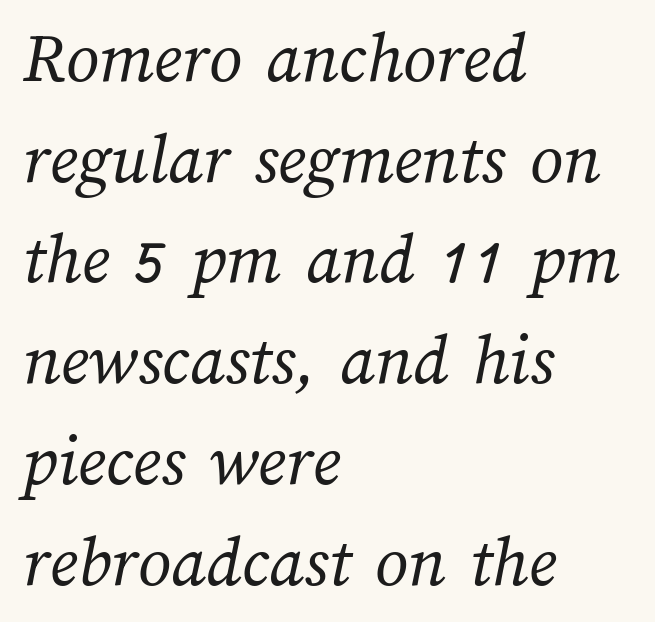
{"bold": "no", "weight": "regular", "width": "normal", "stroke_contrast": "medium", "x_height": "medium", "monospaced": "no", "underline": "no", "align": "left", "line_spacing": "normal", "line_spacing_ratio": 1.38, "letter_spacing": "normal", "letter_spacing_em": 0.0, "glyph_px": 73}
